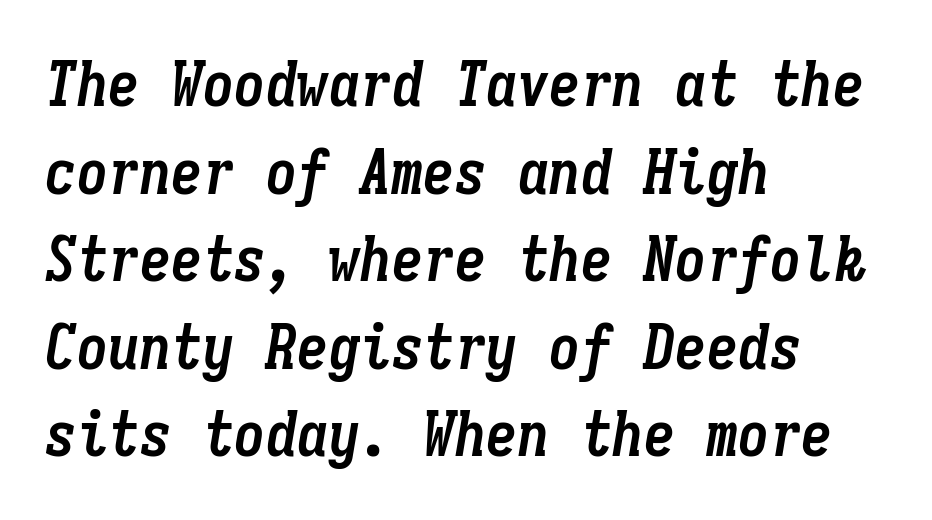
Emphasis-style slanted type is in use. The lines in this sample share a left origin and differ only in where they stop. Every character here occupies the same horizontal width, giving the sample a typewriter-like rhythm. Quick note: interline space is typical.
